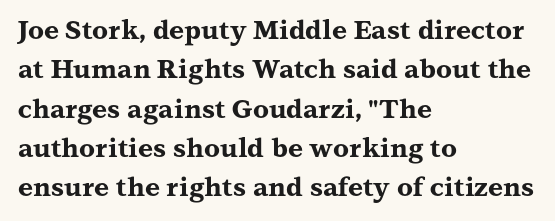
{"italic": "no", "bold": "yes", "underline": "no", "align": "left", "line_spacing": "normal", "line_spacing_ratio": 1.51, "letter_spacing": "normal", "letter_spacing_em": 0.0, "glyph_px": 26}
